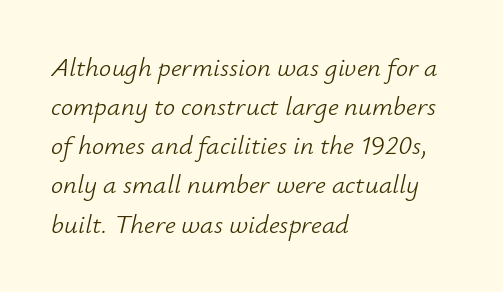
{"italic": "yes", "lean": "right", "slant_degrees": 12, "bold": "no", "underline": "no", "align": "left", "line_spacing": "normal", "line_spacing_ratio": 1.45, "letter_spacing": "normal", "letter_spacing_em": 0.0, "glyph_px": 27}
